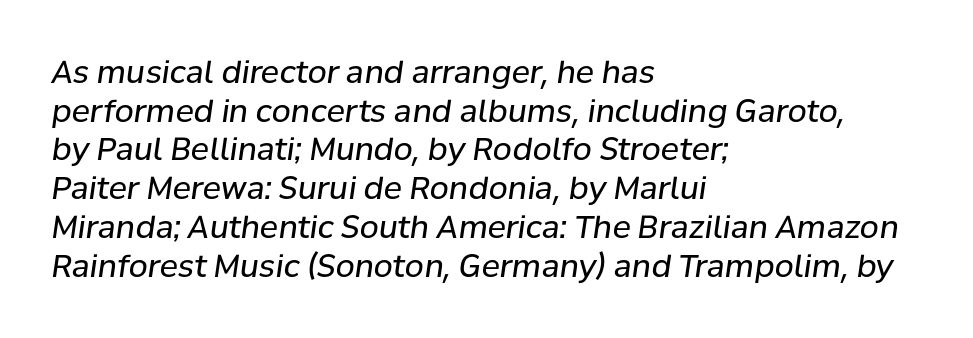
The strokes carry an ordinary text weight at most. Plain, unruled lines of type. What's the leading like? Ordinary, nothing unusual. Compared with a centered layout, this one pins lines to the left instead. The face used here is proportionally spaced, like ordinary book or web type. Each word holds together tightly as a unit, with standard inter-letter gaps.
